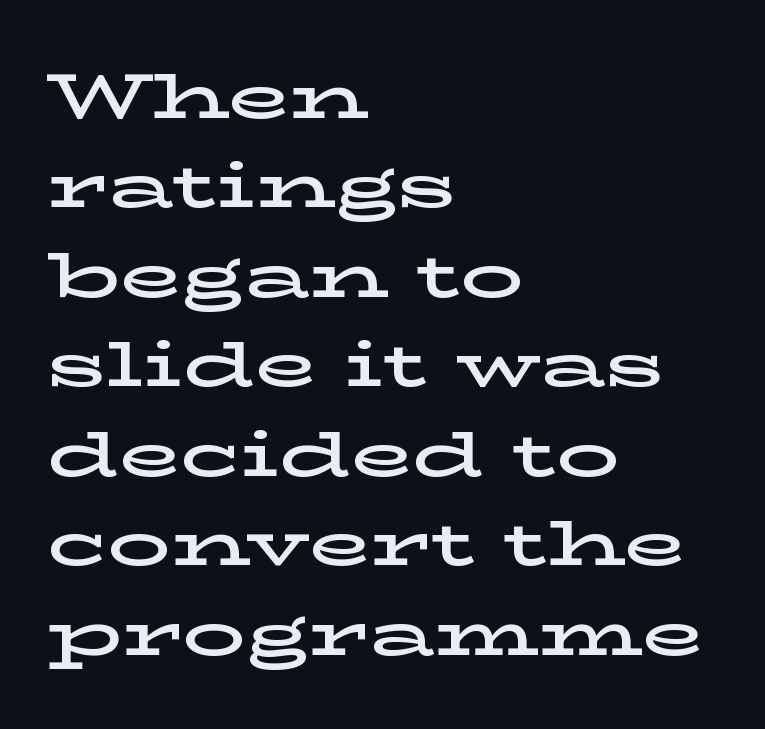
Q: Is the text italic (slanted)? A: No, it is upright.
Q: Is the typeface a serif or a sans-serif typeface? A: Serif.
Q: Is the text underlined? A: No.
Q: How is the paragraph aligned? A: Left-aligned.
Q: Is the spacing between letters normal or unusually wide? A: Normal.
Q: Is the spacing between lines tight, normal or loose? A: Normal.
Q: Width (condensed, normal, or wide)? A: Wide.
Q: Stroke contrast? A: Low.
Q: x-height? A: Medium.
Q: Monospaced? A: No.
